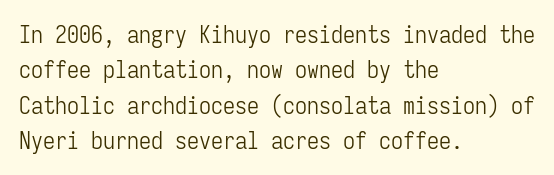
{"italic": "no", "bold": "no", "underline": "no", "align": "left", "line_spacing": "normal", "line_spacing_ratio": 1.47, "letter_spacing": "normal", "letter_spacing_em": 0.0, "glyph_px": 24}
